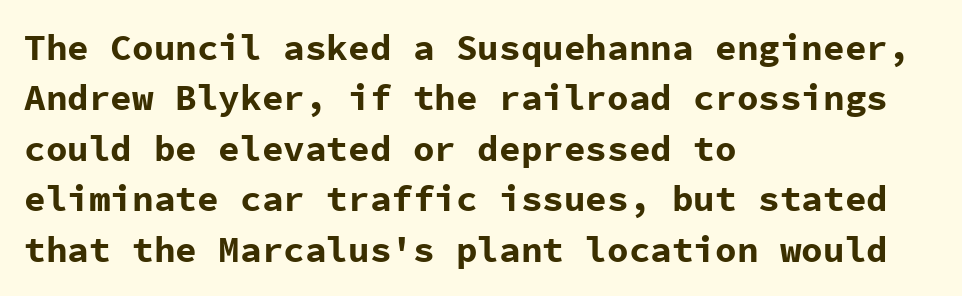
The image shows 36 px bold sans-serif type, upright, monospaced; set left-aligned, normal line spacing (1.4x), normal letter spacing, not underlined; low stroke contrast and a medium x-height.
